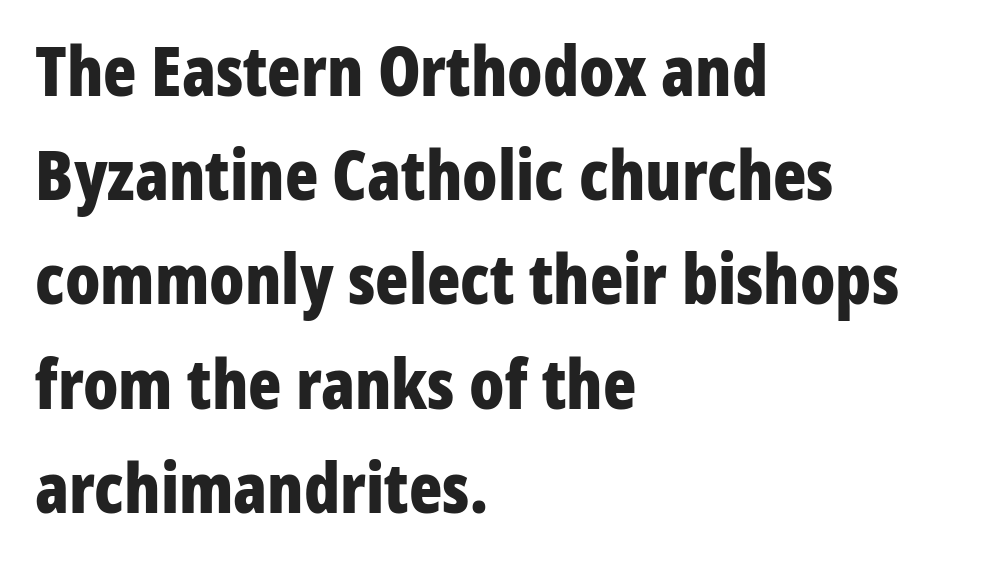
The image shows 69 px bold, condensed sans-serif type, upright; set left-aligned, normal line spacing (1.51x), normal letter spacing, not underlined; low stroke contrast and a medium x-height.
